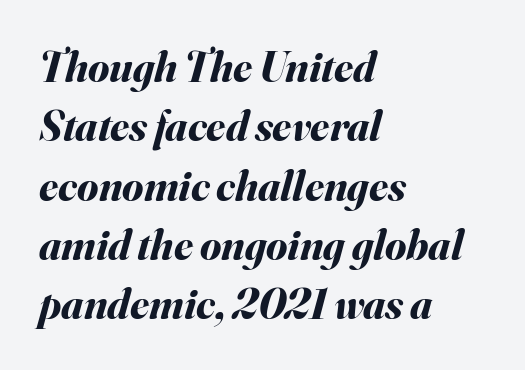
{"italic": "yes", "lean": "right", "slant_degrees": 16, "bold": "yes", "weight": "bold", "width": "normal", "stroke_contrast": "medium", "x_height": "small", "monospaced": "no", "underline": "no", "align": "left", "line_spacing": "normal", "line_spacing_ratio": 1.38, "letter_spacing": "normal", "letter_spacing_em": 0.0, "glyph_px": 43}
